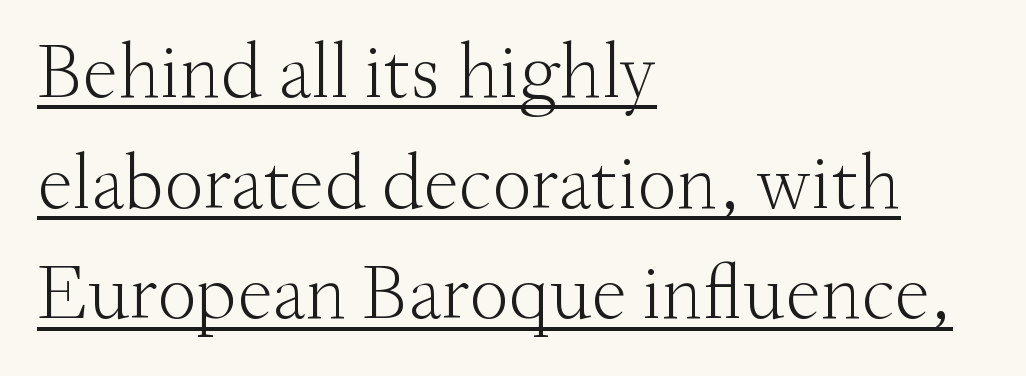
Q: Is the text bold? A: No.
Q: Is the text italic (slanted)? A: No, it is upright.
Q: Is the typeface a serif or a sans-serif typeface? A: Serif.
Q: Is the text underlined? A: Yes.
Q: How is the paragraph aligned? A: Left-aligned.
Q: Is the spacing between letters normal or unusually wide? A: Normal.
Q: Is the spacing between lines tight, normal or loose? A: Normal.
Q: Width (condensed, normal, or wide)? A: Normal.
Q: Stroke contrast? A: Medium.
Q: x-height? A: Small.
Q: Monospaced? A: No.
